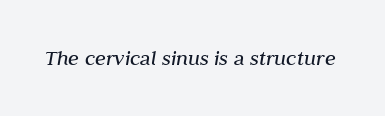
The image shows 22 px text type, italic (leaning right); set normal letter spacing, not underlined.
